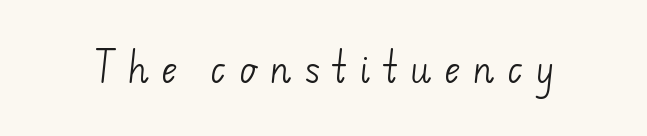
Is the type heavy? It reads as light-to-regular instead. The letters advance in unequal steps, a hallmark of proportional type. Decoration check: the copy has no underline. Stroke terminals: plain, sans-serif.
